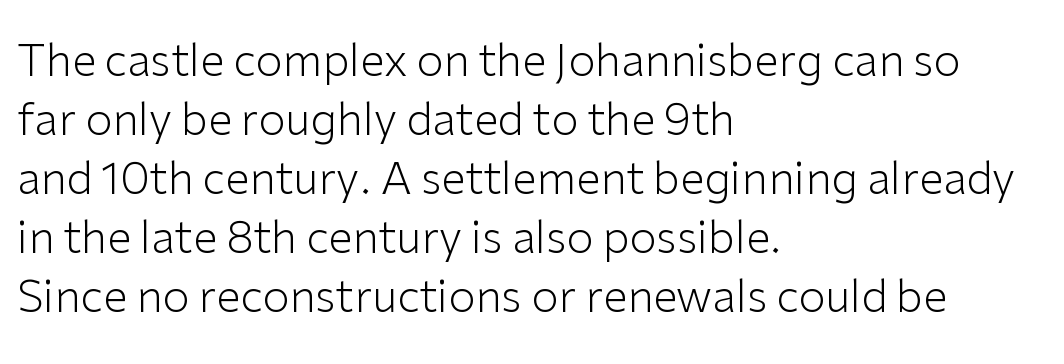
Character widths vary here, with narrow letters taking less room than wide ones. Ink coverage per letter is moderate at most. Typeset ragged right — the left edge is the straight one. Upright lettering throughout.
